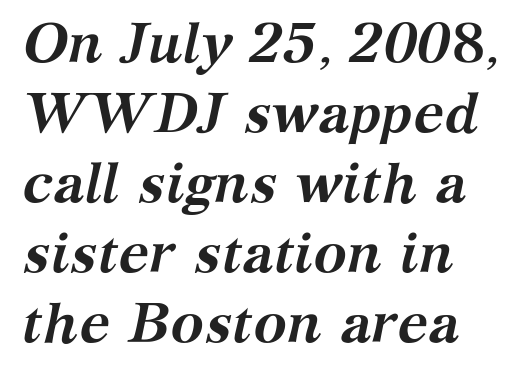
Italic? Definitely — the glyphs are oblique. The strip under each line holds only bare page. Caption: bold face, heavy strokes. Tracking here is standard; glyphs follow each other at the usual distance. A classic flush-left, rag-right setting is used for this passage.
